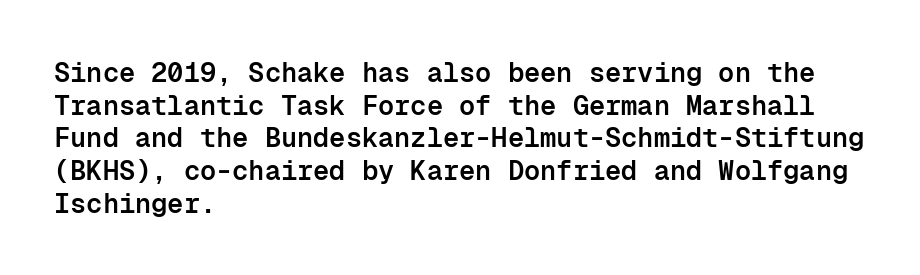
The image shows 27 px text type, upright; set left-aligned, line spacing 1.21x, normal letter spacing, not underlined.
